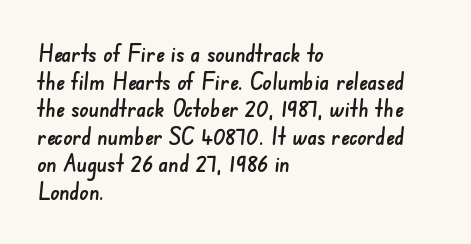
{"underline": "no", "align": "left", "line_spacing_ratio": 1.2, "letter_spacing": "normal", "letter_spacing_em": 0.0, "glyph_px": 23}
